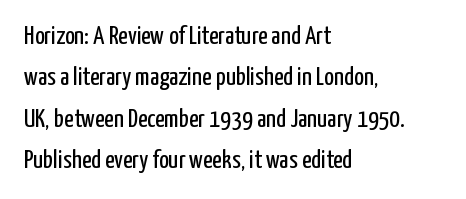
{"italic": "no", "bold": "no", "underline": "no", "align": "left", "line_spacing": "normal", "line_spacing_ratio": 1.59, "letter_spacing": "normal", "letter_spacing_em": 0.0, "glyph_px": 26}
